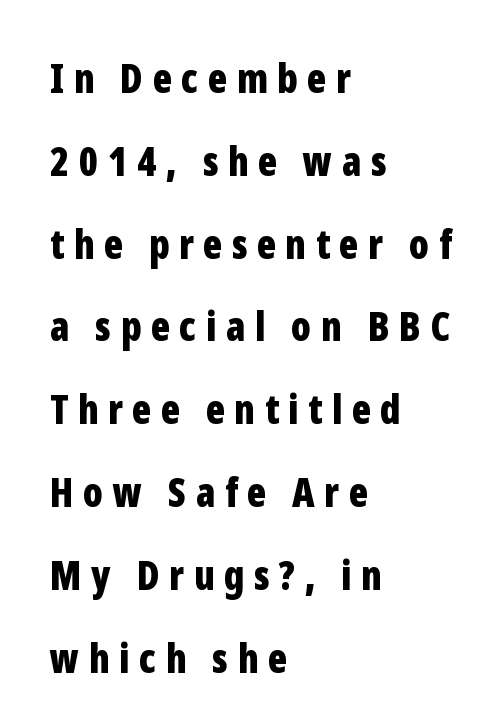
Q: Is the text bold? A: Yes.
Q: Is the text italic (slanted)? A: No, it is upright.
Q: Is the typeface a serif or a sans-serif typeface? A: Sans-serif.
Q: Is the text underlined? A: No.
Q: How is the paragraph aligned? A: Left-aligned.
Q: Is the spacing between letters normal or unusually wide? A: Unusually wide.
Q: Is the spacing between lines tight, normal or loose? A: Loose.
Q: Width (condensed, normal, or wide)? A: Condensed.
Q: Stroke contrast? A: Low.
Q: x-height? A: Medium.
Q: Monospaced? A: No.
